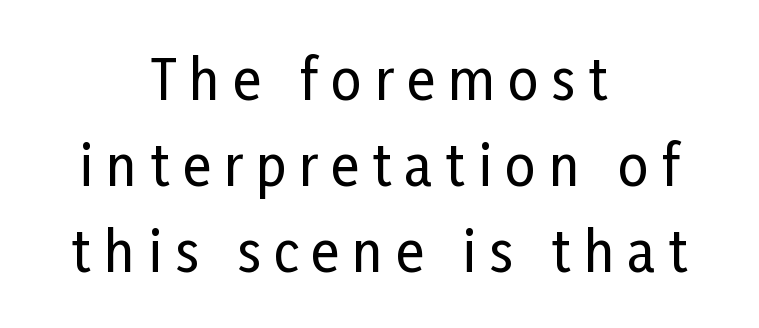
{"serif": "no", "italic": "no", "width": "condensed", "stroke_contrast": "low", "x_height": "medium", "monospaced": "no", "underline": "no", "align": "center", "line_spacing": "normal", "line_spacing_ratio": 1.59, "letter_spacing": "wide", "letter_spacing_em": 0.24, "glyph_px": 54}
